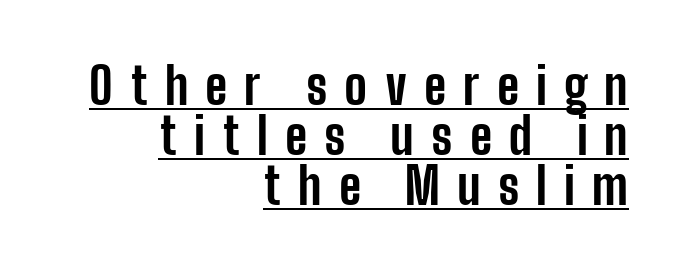
{"serif": "no", "italic": "no", "bold": "yes", "weight": "bold", "width": "condensed", "stroke_contrast": "low", "x_height": "medium", "monospaced": "no", "underline": "yes", "align": "right", "line_spacing": "tight", "line_spacing_ratio": 1.0, "letter_spacing": "wide", "letter_spacing_em": 0.34, "glyph_px": 50}
